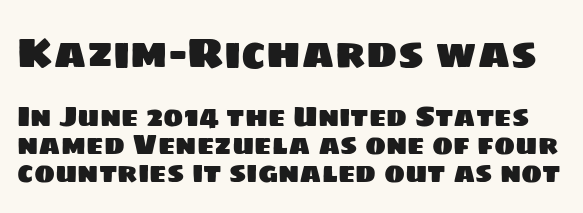
Q: Is the typeface a serif or a sans-serif typeface? A: Sans-serif.
Q: Is the text underlined? A: No.
Q: Is the spacing between letters normal or unusually wide? A: Normal.
Q: Is the spacing between lines tight, normal or loose? A: Tight.
Q: Which block of text is set in a larger size, the first (top) or the second (bottom)? A: The first (top) one.
Q: Width (condensed, normal, or wide)? A: Normal.
Q: Stroke contrast? A: Low.
Q: x-height? A: Large.
Q: Monospaced? A: No.
